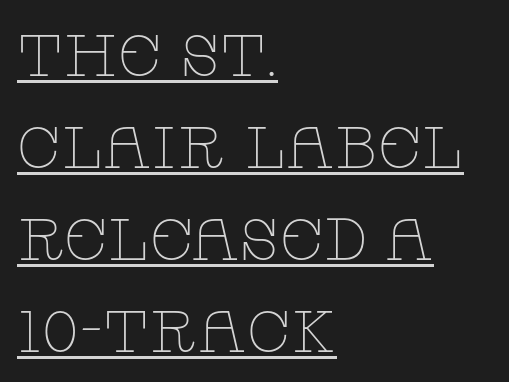
Q: Is the text bold? A: No.
Q: Is the text italic (slanted)? A: No, it is upright.
Q: Is the typeface a serif or a sans-serif typeface? A: Serif.
Q: Is the text underlined? A: Yes.
Q: How is the paragraph aligned? A: Left-aligned.
Q: Is the spacing between letters normal or unusually wide? A: Normal.
Q: Is the spacing between lines tight, normal or loose? A: Normal.
Q: Width (condensed, normal, or wide)? A: Wide.
Q: Stroke contrast? A: Low.
Q: x-height? A: Large.
Q: Monospaced? A: No.
